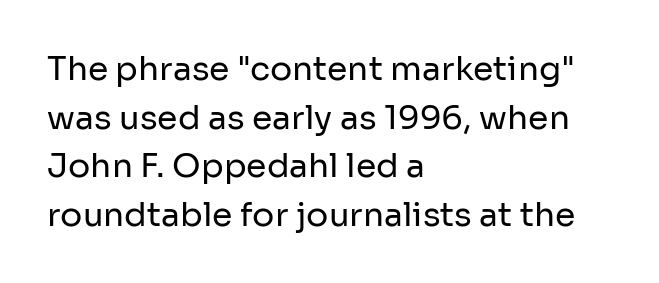
Q: Is the text bold? A: No.
Q: Is the text italic (slanted)? A: No, it is upright.
Q: Is the typeface a serif or a sans-serif typeface? A: Sans-serif.
Q: Is the text underlined? A: No.
Q: How is the paragraph aligned? A: Left-aligned.
Q: Is the spacing between letters normal or unusually wide? A: Normal.
Q: Is the spacing between lines tight, normal or loose? A: Normal.
Q: Width (condensed, normal, or wide)? A: Normal.
Q: Stroke contrast? A: Low.
Q: x-height? A: Medium.
Q: Monospaced? A: No.
